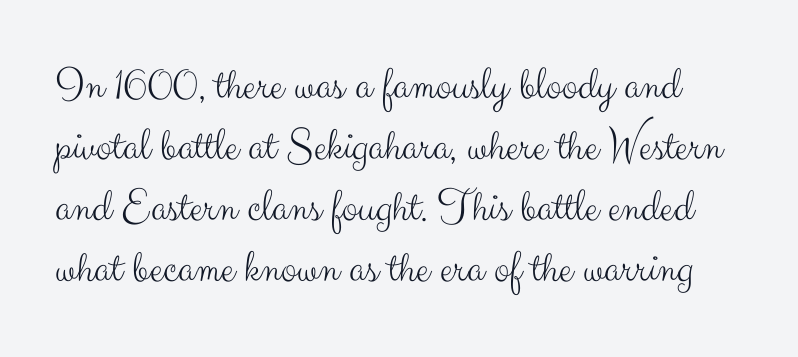
The glyphs are unaccompanied by any horizontal stroke below them. Characters follow at the spacing the type designer built in. Spacing verdict: proportional, widths tailored to each character. The cut favours lightness, reaching ordinary text weight at its darkest.
